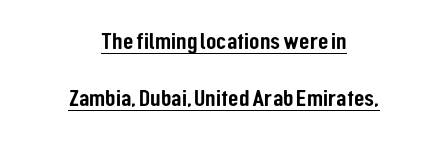
The image shows 24 px text type, upright; set centered, loose line spacing (2.39x), normal letter spacing, underlined.
